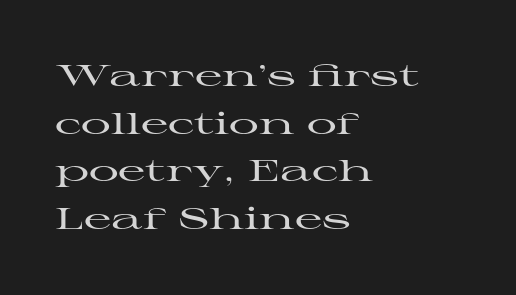
{"serif": "yes", "italic": "no", "width": "wide", "stroke_contrast": "high", "x_height": "medium", "monospaced": "no", "underline": "no", "align": "left", "line_spacing": "normal", "line_spacing_ratio": 1.59, "letter_spacing": "normal", "letter_spacing_em": 0.0, "glyph_px": 30}
